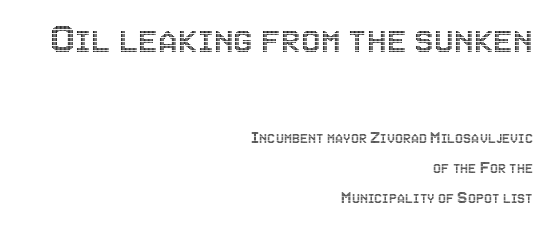
The image shows 44 px condensed type, upright; set right-aligned, normal line spacing (1.69x), normal letter spacing, not underlined; the first (top) block is 2.44x larger; a large x-height.
